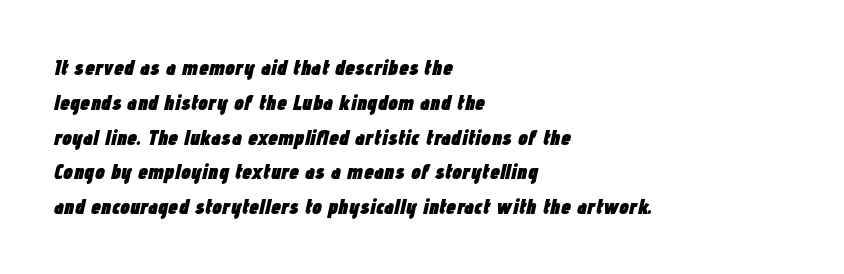
The image shows 22 px bold type, italic (leaning right); set left-aligned, normal line spacing (1.58x), normal letter spacing, not underlined.
